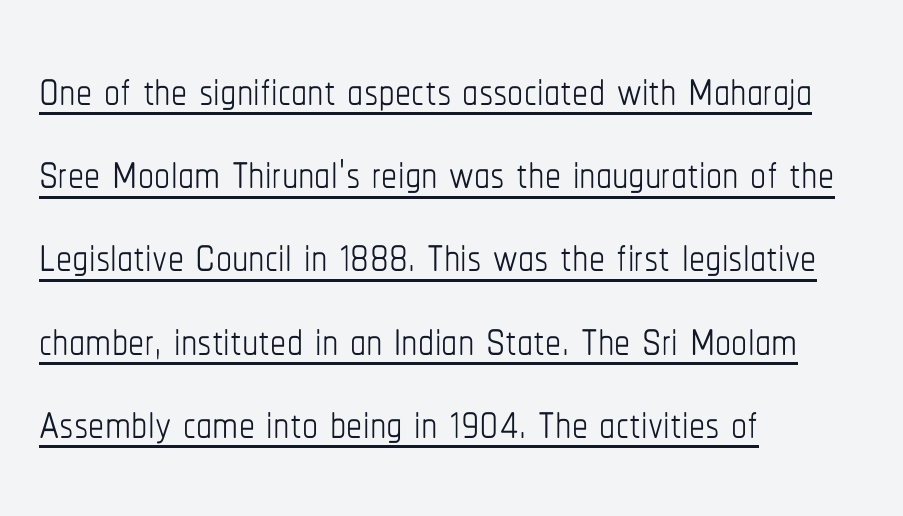
Q: Is the text bold? A: No.
Q: Is the text italic (slanted)? A: No, it is upright.
Q: Is the text underlined? A: Yes.
Q: How is the paragraph aligned? A: Left-aligned.
Q: Is the spacing between letters normal or unusually wide? A: Normal.
Q: Is the spacing between lines tight, normal or loose? A: Normal.
Q: Width (condensed, normal, or wide)? A: Condensed.
Q: Stroke contrast? A: Low.
Q: x-height? A: Medium.
Q: Monospaced? A: No.
